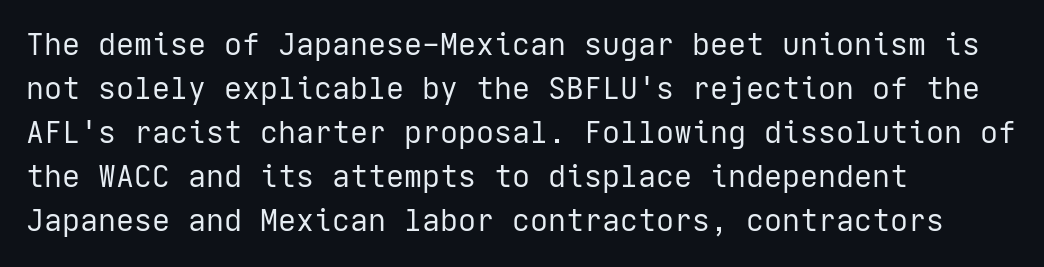
{"serif": "no", "italic": "no", "bold": "no", "weight": "regular", "width": "normal", "stroke_contrast": "low", "x_height": "medium", "underline": "no", "align": "left", "line_spacing": "normal", "line_spacing_ratio": 1.47, "letter_spacing": "normal", "letter_spacing_em": 0.0, "glyph_px": 30}
